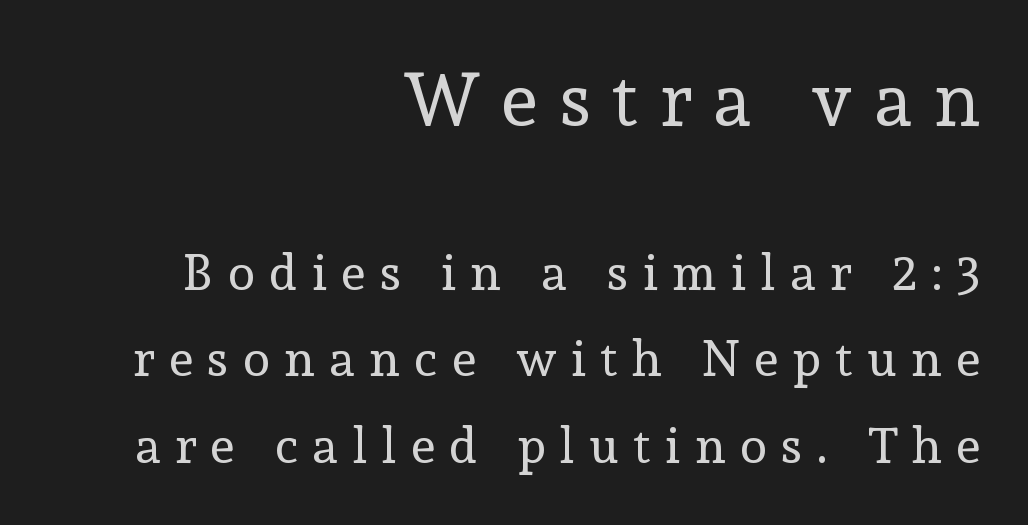
Q: Is the text bold? A: No.
Q: Is the text italic (slanted)? A: No, it is upright.
Q: Is the typeface a serif or a sans-serif typeface? A: Serif.
Q: Is the text underlined? A: No.
Q: How is the paragraph aligned? A: Right-aligned.
Q: Is the spacing between letters normal or unusually wide? A: Unusually wide.
Q: Which block of text is set in a larger size, the first (top) or the second (bottom)? A: The first (top) one.
Q: Width (condensed, normal, or wide)? A: Normal.
Q: x-height? A: Medium.
Q: Monospaced? A: No.
